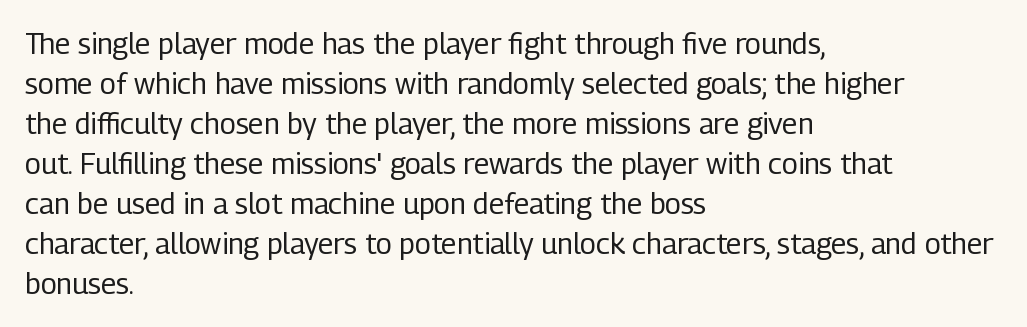
The image shows 29 px regular-weight, condensed sans-serif type, upright; set left-aligned, normal line spacing (1.38x), normal letter spacing, not underlined; low stroke contrast and a medium x-height.
